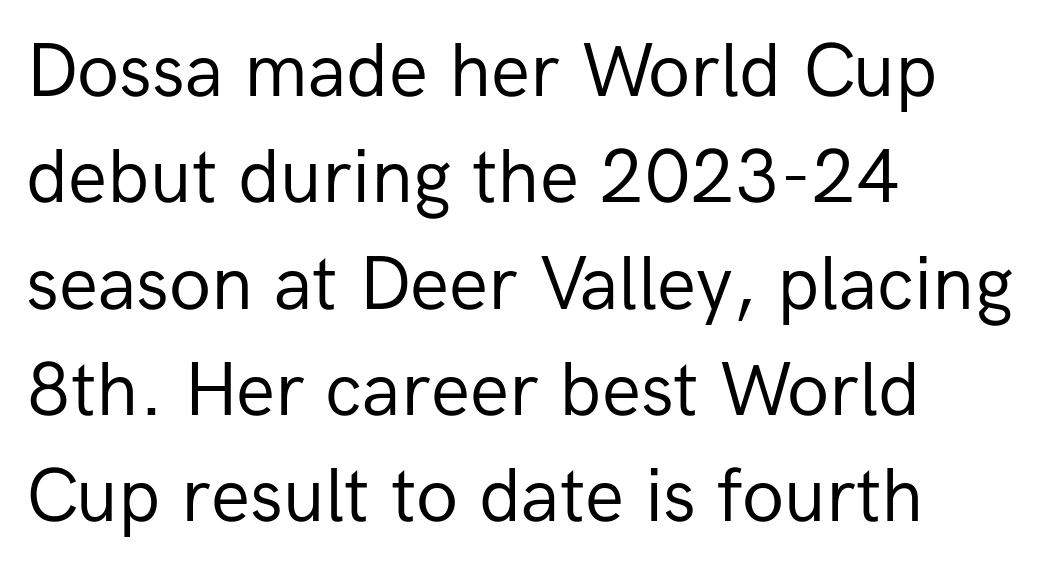
Layout note: lines flush left. Each stroke keeps to a modest, everyday thickness or less. A typesetter would mark this as roman, not italic. The space beneath each line is pristine and unruled.
